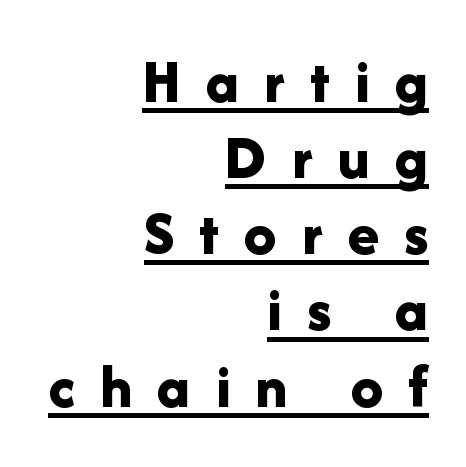
{"serif": "no", "italic": "no", "bold": "yes", "weight": "bold", "width": "normal", "stroke_contrast": "low", "x_height": "medium", "monospaced": "no", "underline": "yes", "align": "right", "line_spacing_ratio": 1.19, "letter_spacing": "wide", "letter_spacing_em": 0.39, "glyph_px": 64}
